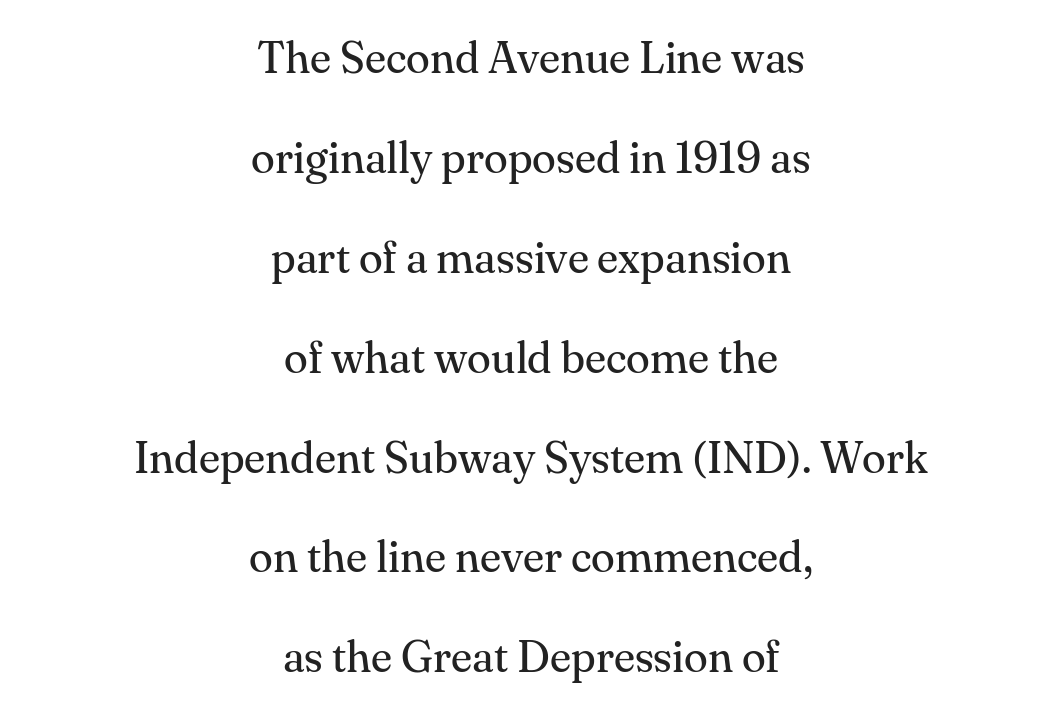
Q: Is the text bold? A: No.
Q: Is the text italic (slanted)? A: No, it is upright.
Q: Is the typeface a serif or a sans-serif typeface? A: Serif.
Q: Is the text underlined? A: No.
Q: How is the paragraph aligned? A: Centered.
Q: Is the spacing between letters normal or unusually wide? A: Normal.
Q: Is the spacing between lines tight, normal or loose? A: Loose.
Q: Width (condensed, normal, or wide)? A: Normal.
Q: Stroke contrast? A: Medium.
Q: x-height? A: Small.
Q: Monospaced? A: No.
